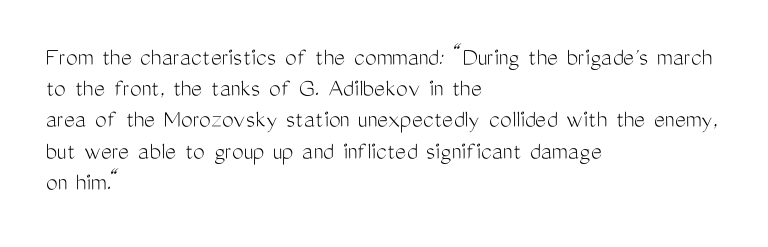
{"italic": "no", "bold": "no", "underline": "no", "align": "left", "line_spacing_ratio": 1.2, "letter_spacing": "normal", "letter_spacing_em": 0.0, "glyph_px": 26}
